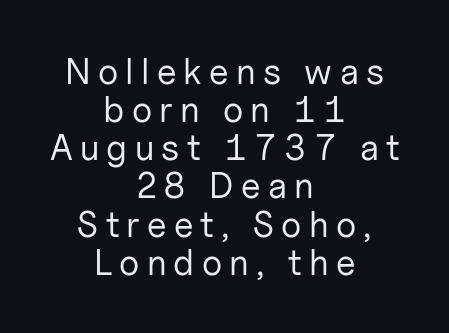
{"serif": "no", "italic": "no", "bold": "no", "weight": "regular", "width": "normal", "stroke_contrast": "low", "x_height": "medium", "monospaced": "no", "underline": "no", "align": "center", "line_spacing": "tight", "line_spacing_ratio": 1.06, "letter_spacing": "wide", "letter_spacing_em": 0.2, "glyph_px": 36}
